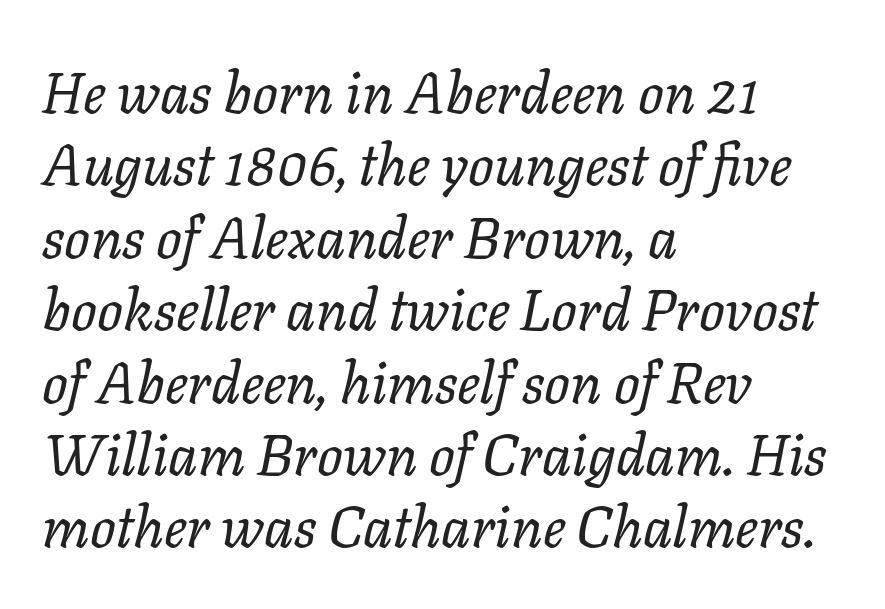
{"italic": "yes", "lean": "right", "slant_degrees": 11, "bold": "no", "weight": "regular", "width": "normal", "stroke_contrast": "low", "x_height": "medium", "monospaced": "no", "underline": "no", "align": "left", "line_spacing": "normal", "line_spacing_ratio": 1.27, "letter_spacing": "normal", "letter_spacing_em": 0.0, "glyph_px": 57}
